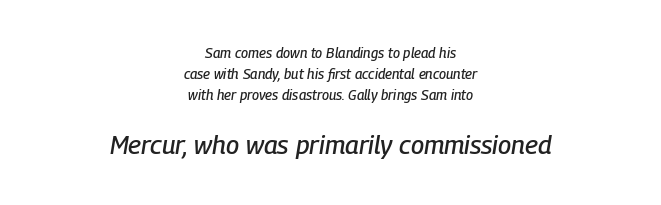
Q: Is the text italic (slanted)? A: Yes, it leans right by about 9 degrees.
Q: Is the text underlined? A: No.
Q: How is the paragraph aligned? A: Centered.
Q: Is the spacing between letters normal or unusually wide? A: Normal.
Q: Is the spacing between lines tight, normal or loose? A: Normal.
Q: Which block of text is set in a larger size, the first (top) or the second (bottom)? A: The second (bottom) one.
